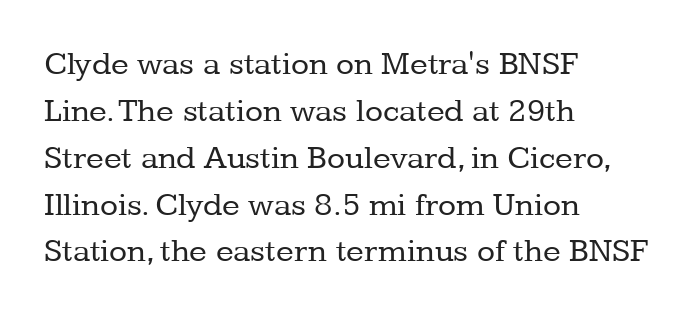
Q: Is the text bold? A: No.
Q: Is the text italic (slanted)? A: No, it is upright.
Q: Is the typeface a serif or a sans-serif typeface? A: Serif.
Q: Is the text underlined? A: No.
Q: How is the paragraph aligned? A: Left-aligned.
Q: Is the spacing between letters normal or unusually wide? A: Normal.
Q: Is the spacing between lines tight, normal or loose? A: Normal.
Q: Width (condensed, normal, or wide)? A: Normal.
Q: Stroke contrast? A: Low.
Q: x-height? A: Medium.
Q: Monospaced? A: No.
